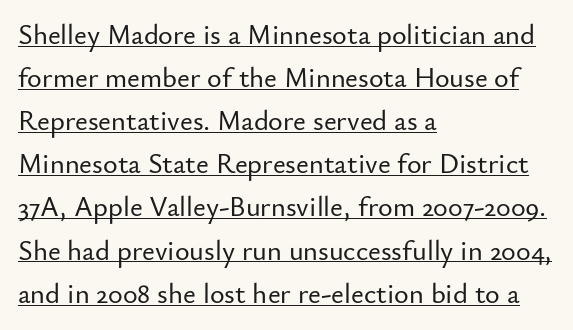
Q: Is the text italic (slanted)? A: No, it is upright.
Q: Is the typeface a serif or a sans-serif typeface? A: Sans-serif.
Q: Is the text underlined? A: Yes.
Q: How is the paragraph aligned? A: Left-aligned.
Q: Is the spacing between letters normal or unusually wide? A: Normal.
Q: Is the spacing between lines tight, normal or loose? A: Normal.
Q: Width (condensed, normal, or wide)? A: Normal.
Q: Stroke contrast? A: Low.
Q: x-height? A: Small.
Q: Monospaced? A: No.
